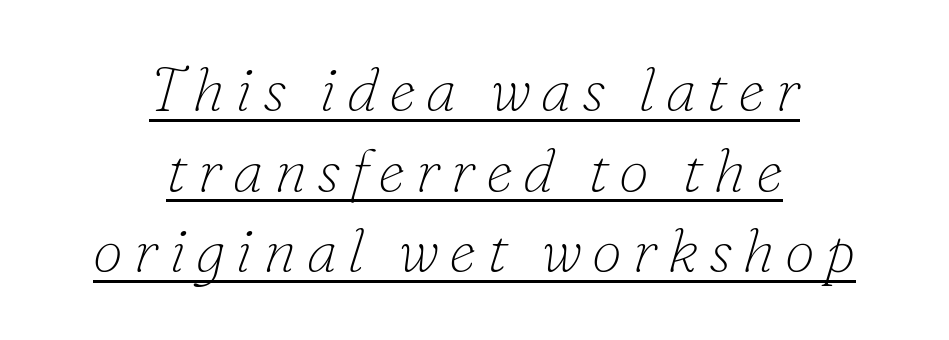
The image shows 61 px thin serif type, italic (leaning right); set centered, normal line spacing (1.32x), underlined; low stroke contrast and a small x-height.
